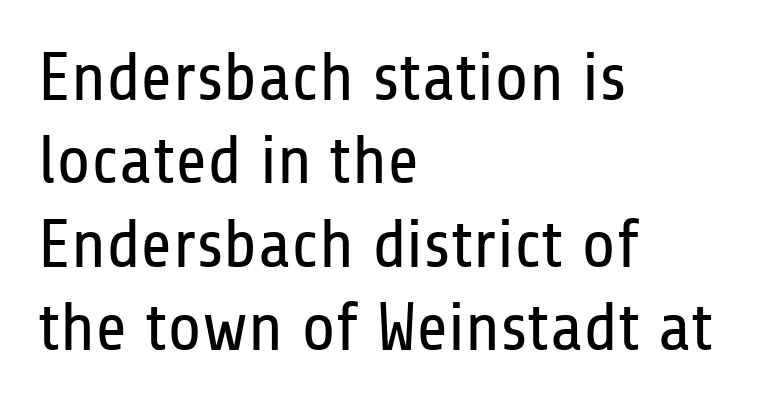
{"serif": "no", "italic": "no", "bold": "no", "weight": "regular", "width": "condensed", "stroke_contrast": "low", "x_height": "medium", "monospaced": "no", "underline": "no", "align": "left", "line_spacing_ratio": 1.21, "letter_spacing": "normal", "letter_spacing_em": 0.0, "glyph_px": 69}
